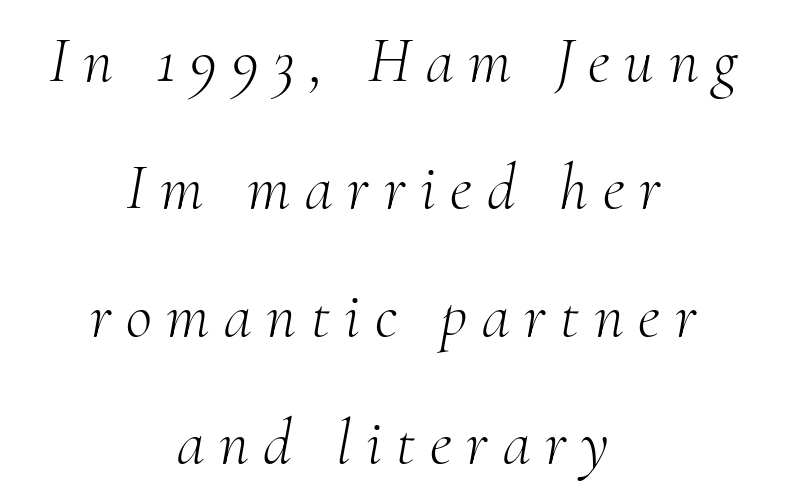
{"serif": "yes", "italic": "yes", "lean": "right", "slant_degrees": 10, "bold": "no", "weight": "light", "width": "normal", "stroke_contrast": "medium", "x_height": "small", "monospaced": "no", "underline": "no", "align": "center", "line_spacing": "loose", "line_spacing_ratio": 1.99, "letter_spacing": "wide", "letter_spacing_em": 0.23, "glyph_px": 64}
